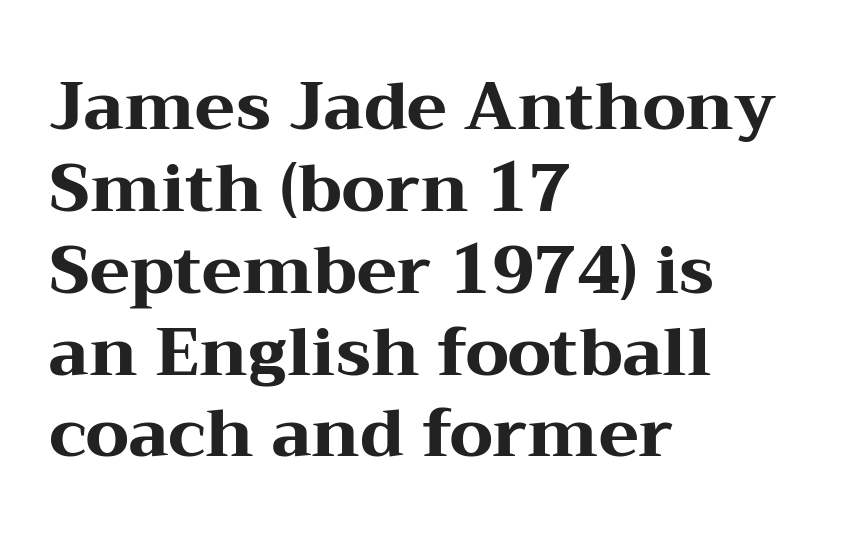
The image shows 66 px heavy, wide serif type, upright; set left-aligned, line spacing 1.24x, normal letter spacing, not underlined; medium stroke contrast and a medium x-height.
